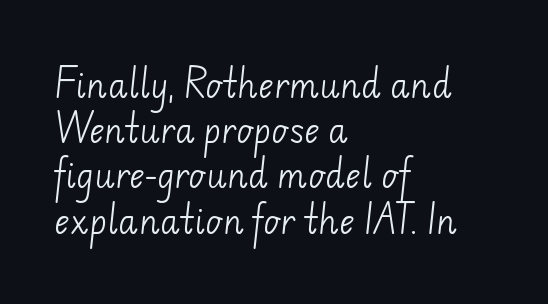
{"serif": "no", "bold": "no", "weight": "light", "width": "normal", "stroke_contrast": "low", "x_height": "small", "monospaced": "no", "underline": "no", "align": "left", "line_spacing": "normal", "line_spacing_ratio": 1.37, "letter_spacing": "normal", "letter_spacing_em": 0.0, "glyph_px": 33}
